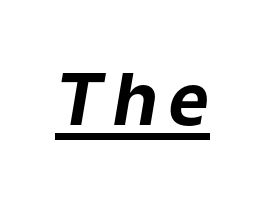
Q: Is the text bold? A: Yes.
Q: Is the text italic (slanted)? A: Yes, it leans right by about 9 degrees.
Q: Is the text underlined? A: Yes.
Q: Width (condensed, normal, or wide)? A: Normal.
Q: Stroke contrast? A: Low.
Q: x-height? A: Medium.
Q: Monospaced? A: No.
